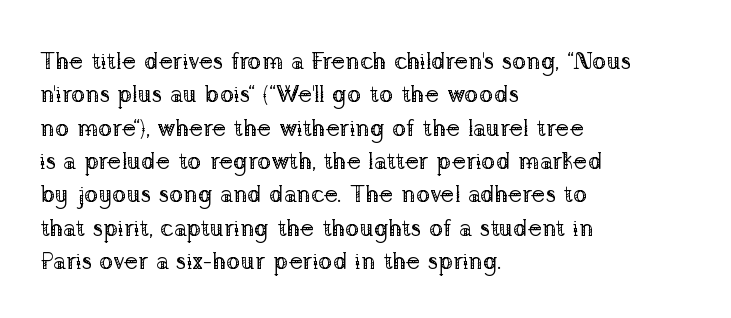
Q: Is the text bold? A: No.
Q: Is the text italic (slanted)? A: No, it is upright.
Q: Is the text underlined? A: No.
Q: How is the paragraph aligned? A: Left-aligned.
Q: Is the spacing between letters normal or unusually wide? A: Normal.
Q: Is the spacing between lines tight, normal or loose? A: Normal.
